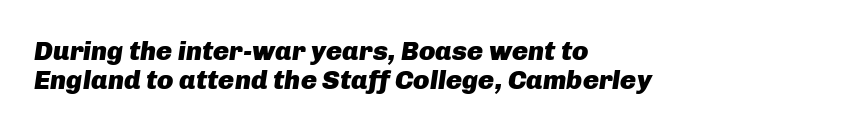
{"italic": "yes", "lean": "right", "slant_degrees": 8, "bold": "yes", "underline": "no", "align": "left", "line_spacing": "tight", "line_spacing_ratio": 1.06, "letter_spacing": "normal", "letter_spacing_em": 0.0, "glyph_px": 27}
